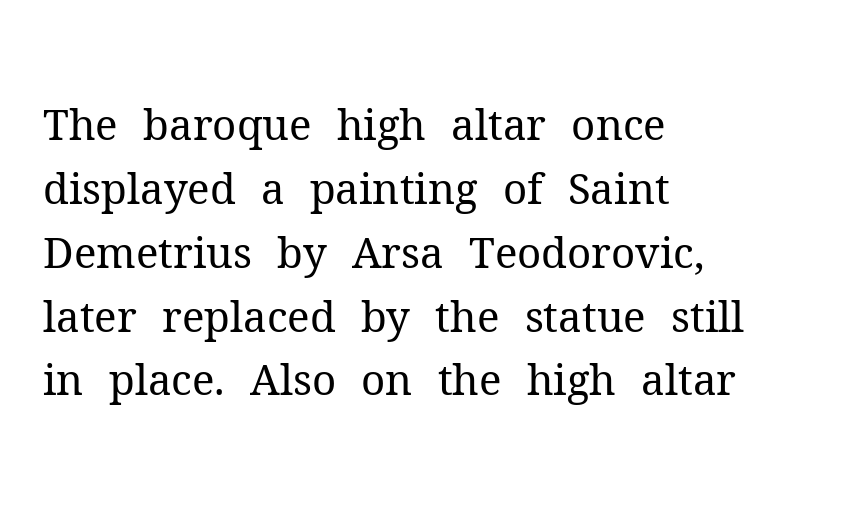
The image shows 42 px regular-weight serif type, upright; set left-aligned, normal line spacing (1.52x), normal letter spacing, not underlined; medium stroke contrast and a medium x-height.
